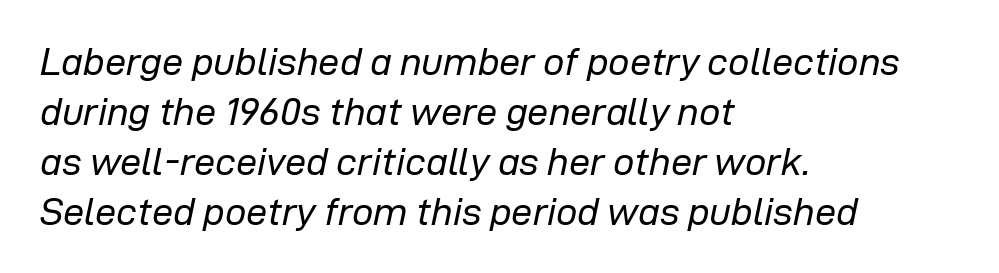
Q: Is the text bold? A: No.
Q: Is the text italic (slanted)? A: Yes, it leans right by about 12 degrees.
Q: Is the text underlined? A: No.
Q: How is the paragraph aligned? A: Left-aligned.
Q: Is the spacing between letters normal or unusually wide? A: Normal.
Q: Is the spacing between lines tight, normal or loose? A: Normal.
Q: Width (condensed, normal, or wide)? A: Normal.
Q: Stroke contrast? A: Low.
Q: x-height? A: Medium.
Q: Monospaced? A: No.
